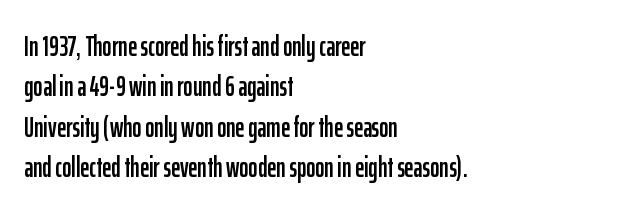
{"serif": "no", "italic": "no", "width": "condensed", "stroke_contrast": "low", "x_height": "medium", "monospaced": "no", "underline": "no", "align": "left", "line_spacing": "normal", "line_spacing_ratio": 1.44, "letter_spacing": "normal", "letter_spacing_em": 0.0, "glyph_px": 28}
